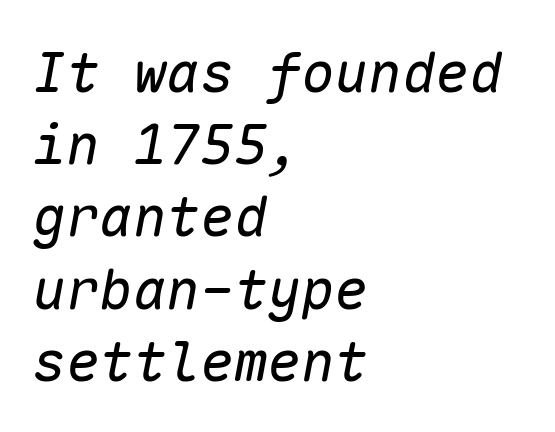
Q: Is the text bold? A: No.
Q: Is the text italic (slanted)? A: Yes, it leans right by about 10 degrees.
Q: Is the text underlined? A: No.
Q: How is the paragraph aligned? A: Left-aligned.
Q: Is the spacing between letters normal or unusually wide? A: Normal.
Q: Is the spacing between lines tight, normal or loose? A: Normal.
Q: Width (condensed, normal, or wide)? A: Normal.
Q: Stroke contrast? A: Low.
Q: x-height? A: Medium.
Q: Monospaced? A: Yes.
